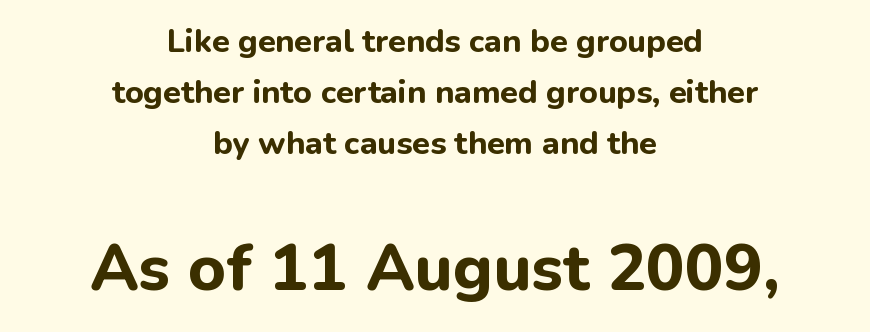
The image shows 65 px bold sans-serif type, upright; set centered, normal line spacing (1.59x), normal letter spacing, not underlined; the second (bottom) block is 2.03x larger; low stroke contrast and a medium x-height.
